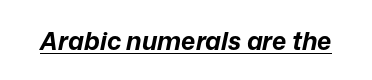
The text carries the slant typical of an italic or oblique font. Notice how thick the strokes are: this is what a full bold looks like. Observe the ordinary spacing: letters are neighbours, not strangers. Descenders here cross a horizontal rule under the line.
